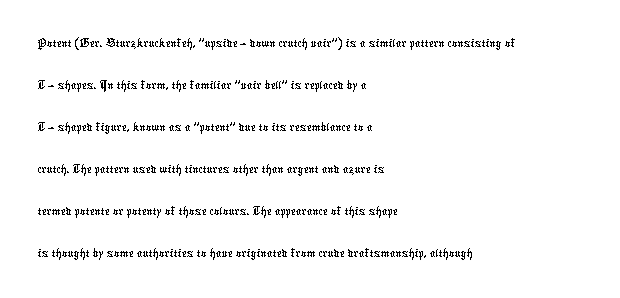
Glance below the letters and you will spot only blank space. Is there much room between lines? A standard amount, neither cramped nor airy. You could not count columns in this text — the font is proportionally spaced. Regarding serifs, this sample does without them. The lines are quadded left. Spacing between characters is what you'd get straight out of the box.
